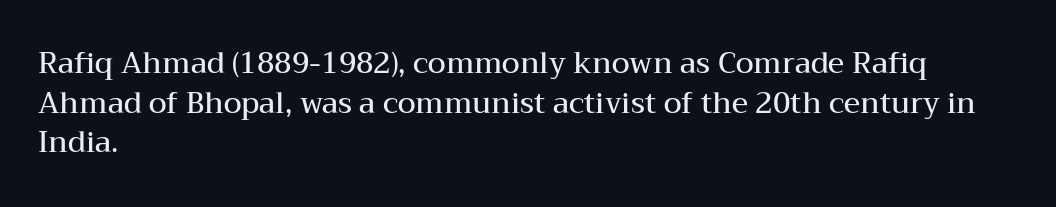
{"serif": "yes", "italic": "no", "bold": "semi", "weight": "semibold", "width": "wide", "stroke_contrast": "medium", "x_height": "medium", "monospaced": "no", "underline": "no", "align": "left", "line_spacing": "normal", "line_spacing_ratio": 1.37, "letter_spacing": "normal", "letter_spacing_em": 0.0, "glyph_px": 29}
